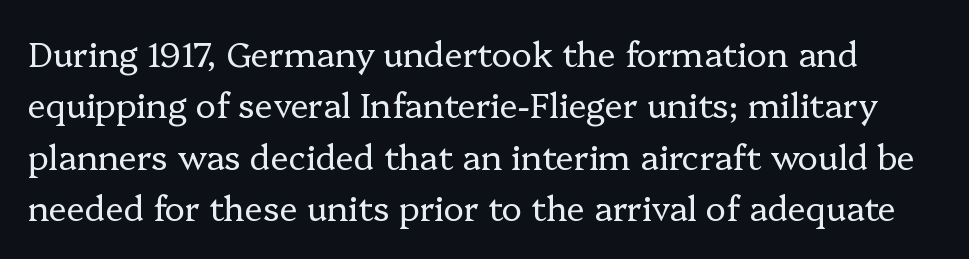
Type style note: has serifs. The face used here is proportionally spaced, like ordinary book or web type. Vertical stems look standard width or narrower in stroke. Has an underline been added? It has not. Default kerning and tracking; the words read as compact shapes. Italic: no, the glyphs are upright roman.
